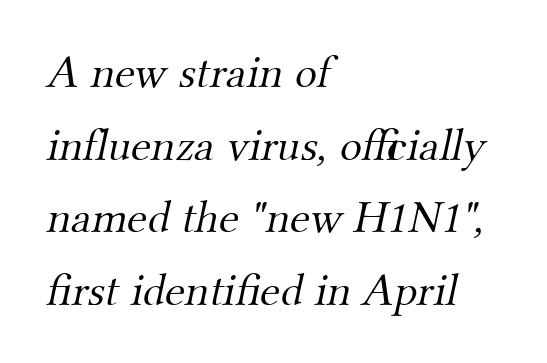
Layout note: lines flush left. This sample has the flowing, uneven cadence of proportional lettering. Descender tails drop into unmarked territory. These lines sit exactly where default settings would place them. These glyphs show unthickened strokes, regular width or finer.
